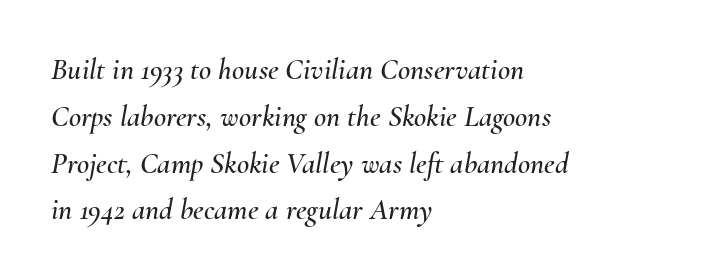
{"italic": "yes", "lean": "right", "slant_degrees": 10, "width": "normal", "stroke_contrast": "medium", "x_height": "small", "monospaced": "no", "underline": "no", "align": "left", "line_spacing": "normal", "line_spacing_ratio": 1.56, "letter_spacing": "normal", "letter_spacing_em": 0.0, "glyph_px": 30}
